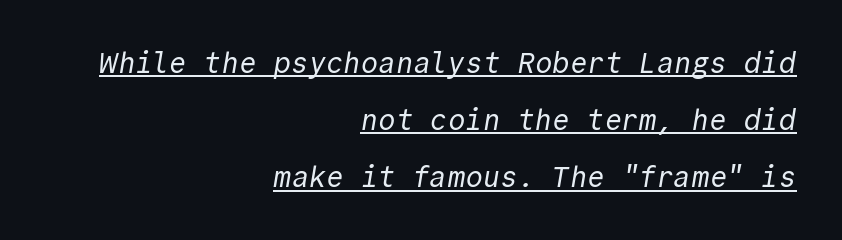
Q: Is the text bold? A: No.
Q: Is the typeface a serif or a sans-serif typeface? A: Sans-serif.
Q: Is the text underlined? A: Yes.
Q: How is the paragraph aligned? A: Right-aligned.
Q: Is the spacing between letters normal or unusually wide? A: Normal.
Q: Is the spacing between lines tight, normal or loose? A: Loose.
Q: Width (condensed, normal, or wide)? A: Normal.
Q: x-height? A: Medium.
Q: Monospaced? A: Yes.
